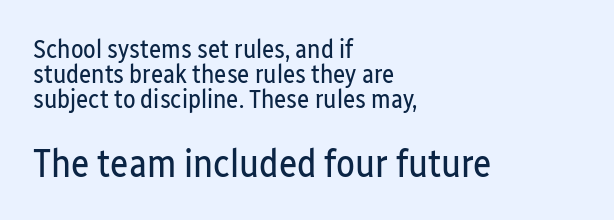
You could not count columns in this text — the font is proportionally spaced. The designer gave the closing block more size than the opening block. Upright lettering throughout. Underline: absent. The passage shown is not bold in any degree.
